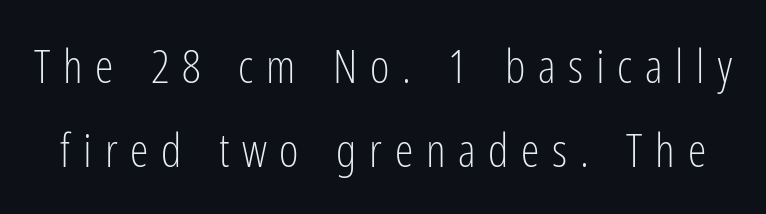
{"serif": "no", "italic": "no", "bold": "no", "weight": "light", "width": "condensed", "stroke_contrast": "low", "x_height": "medium", "monospaced": "no", "underline": "no", "line_spacing_ratio": 1.79, "letter_spacing": "wide", "letter_spacing_em": 0.27, "glyph_px": 47}
